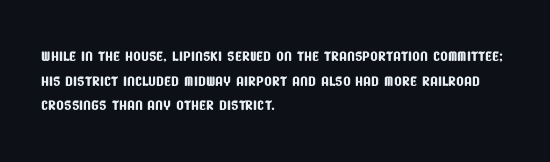
Q: Is the text underlined? A: No.
Q: How is the paragraph aligned? A: Left-aligned.
Q: Is the spacing between letters normal or unusually wide? A: Normal.
